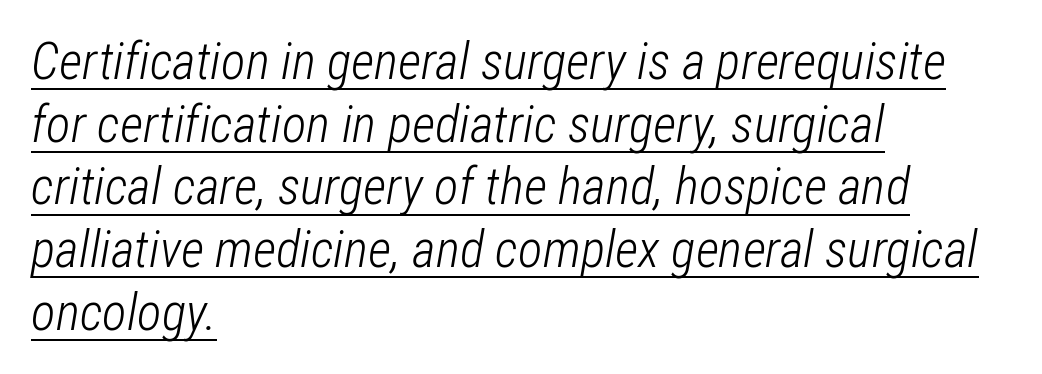
The image shows 51 px light, condensed type, italic (leaning right); set left-aligned, line spacing 1.23x, normal letter spacing, underlined; low stroke contrast and a medium x-height.
